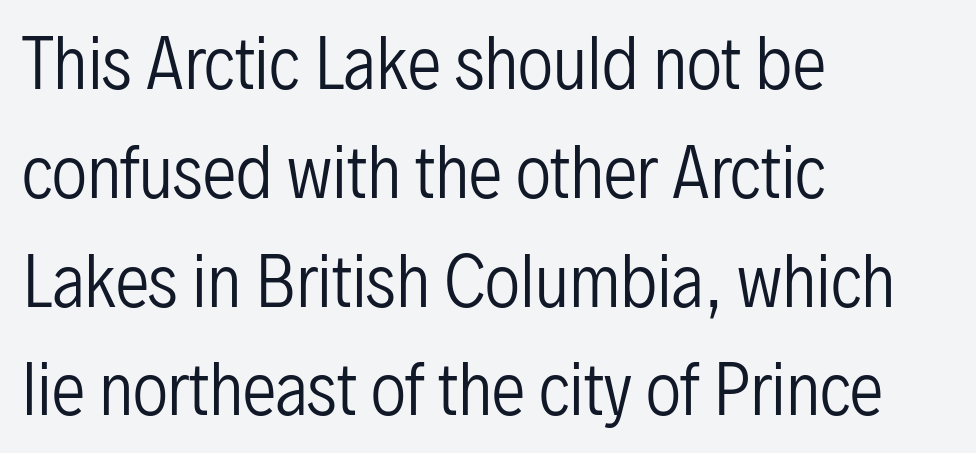
{"serif": "no", "italic": "no", "bold": "no", "weight": "regular", "width": "condensed", "stroke_contrast": "low", "x_height": "medium", "monospaced": "no", "underline": "no", "align": "left", "line_spacing": "normal", "line_spacing_ratio": 1.6, "letter_spacing": "normal", "letter_spacing_em": 0.0, "glyph_px": 68}
